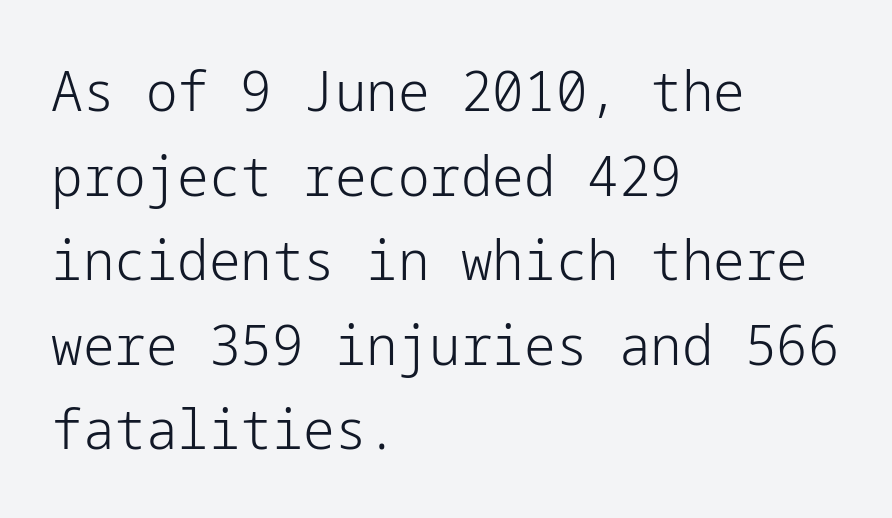
Q: Is the text bold? A: No.
Q: Is the text italic (slanted)? A: No, it is upright.
Q: Is the typeface a serif or a sans-serif typeface? A: Sans-serif.
Q: Is the text underlined? A: No.
Q: How is the paragraph aligned? A: Left-aligned.
Q: Is the spacing between letters normal or unusually wide? A: Normal.
Q: Is the spacing between lines tight, normal or loose? A: Normal.
Q: Width (condensed, normal, or wide)? A: Normal.
Q: Stroke contrast? A: Low.
Q: x-height? A: Medium.
